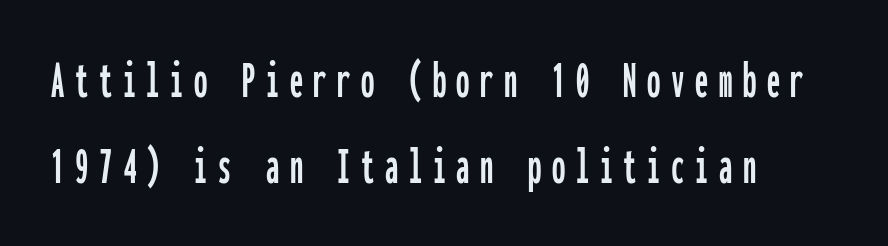
{"serif": "no", "italic": "no", "width": "condensed", "stroke_contrast": "low", "x_height": "medium", "monospaced": "yes", "underline": "no", "align": "left", "line_spacing": "normal", "line_spacing_ratio": 1.63, "letter_spacing": "wide", "letter_spacing_em": 0.2, "glyph_px": 53}
